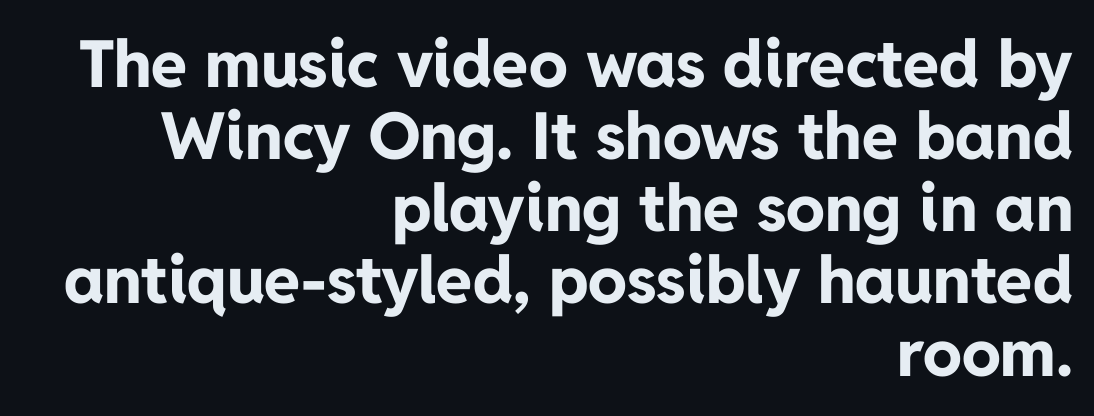
{"serif": "no", "italic": "no", "bold": "yes", "weight": "bold", "width": "normal", "stroke_contrast": "low", "x_height": "medium", "monospaced": "no", "underline": "no", "align": "right", "line_spacing": "tight", "line_spacing_ratio": 1.11, "letter_spacing": "normal", "letter_spacing_em": 0.0, "glyph_px": 65}
